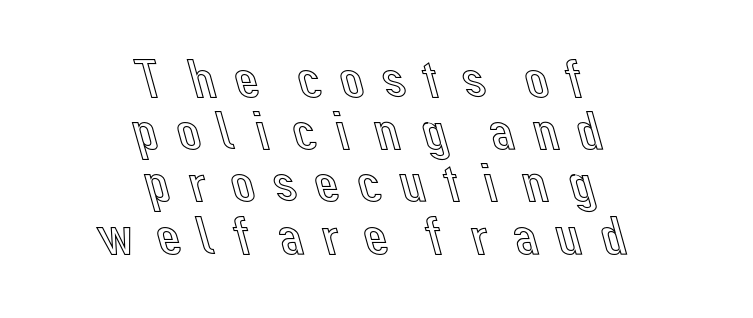
{"width": "normal", "x_height": "medium", "monospaced": "no", "underline": "no", "align": "center", "line_spacing": "tight", "line_spacing_ratio": 0.95, "letter_spacing": "wide", "letter_spacing_em": 0.23, "glyph_px": 55}
